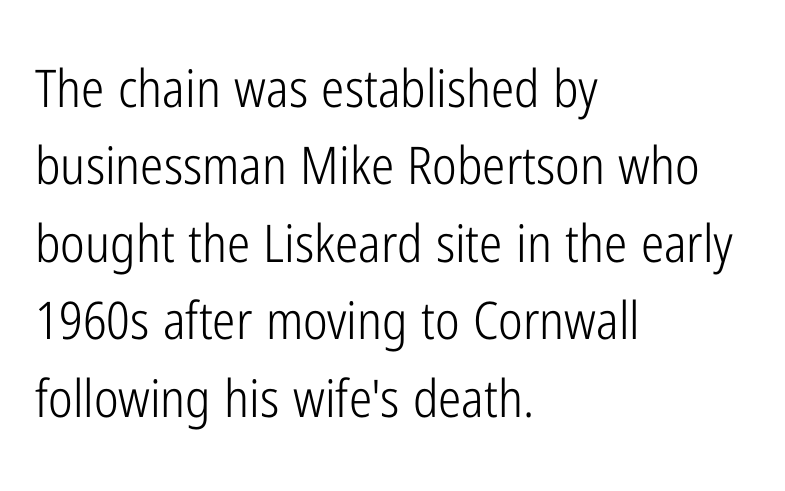
{"serif": "no", "italic": "no", "bold": "no", "weight": "light", "width": "condensed", "stroke_contrast": "low", "x_height": "medium", "monospaced": "no", "underline": "no", "align": "left", "line_spacing": "normal", "line_spacing_ratio": 1.49, "letter_spacing": "normal", "letter_spacing_em": 0.0, "glyph_px": 52}
